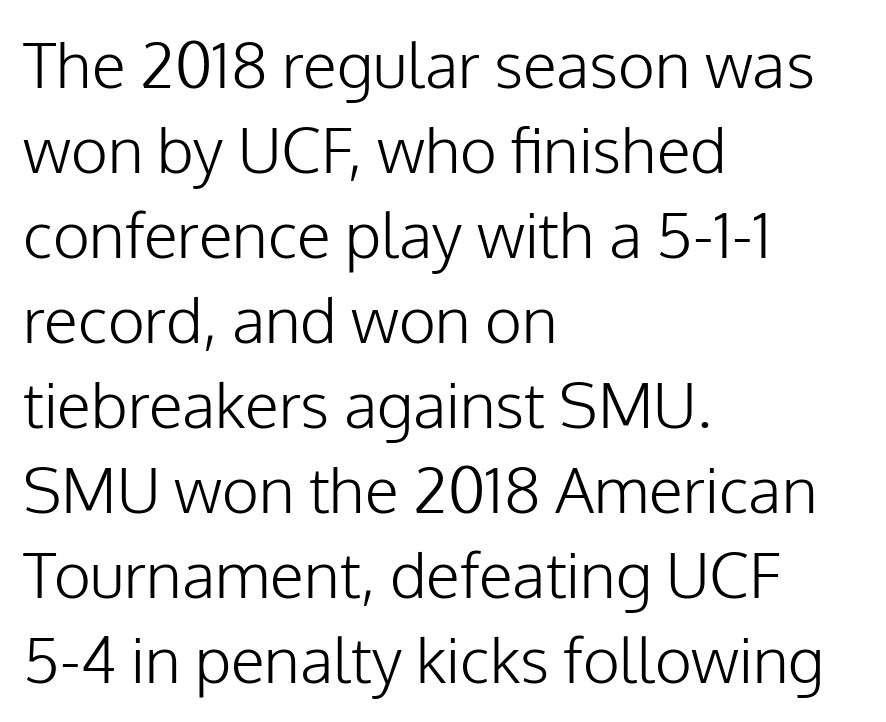
Q: Is the text bold? A: No.
Q: Is the text italic (slanted)? A: No, it is upright.
Q: Is the typeface a serif or a sans-serif typeface? A: Sans-serif.
Q: Is the text underlined? A: No.
Q: How is the paragraph aligned? A: Left-aligned.
Q: Is the spacing between letters normal or unusually wide? A: Normal.
Q: Is the spacing between lines tight, normal or loose? A: Normal.
Q: Width (condensed, normal, or wide)? A: Normal.
Q: Stroke contrast? A: Low.
Q: x-height? A: Medium.
Q: Monospaced? A: No.
